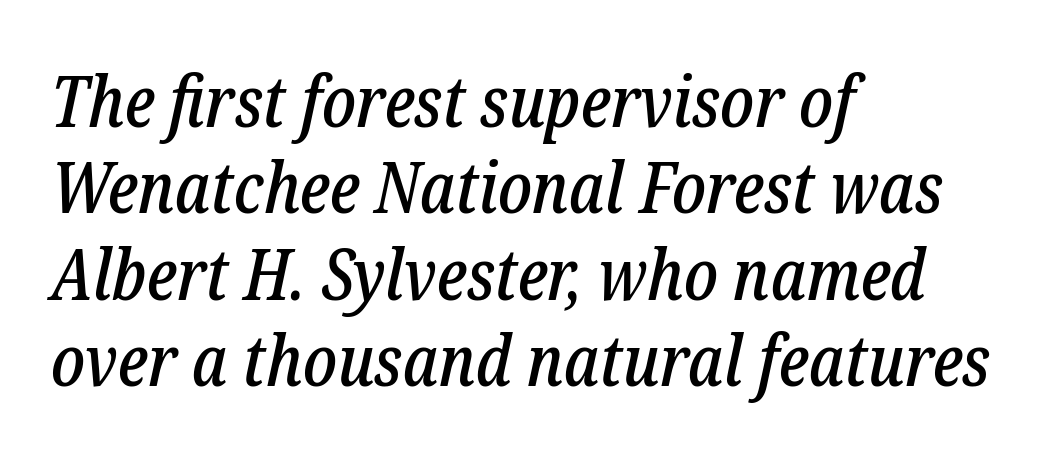
The image shows 72 px condensed serif type, italic (leaning right); set left-aligned, line spacing 1.2x, normal letter spacing, not underlined; low stroke contrast and a medium x-height.
